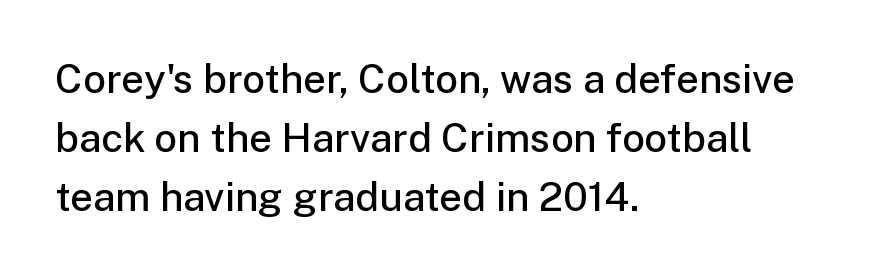
Q: Is the text bold? A: Semi-bold.
Q: Is the text italic (slanted)? A: No, it is upright.
Q: Is the typeface a serif or a sans-serif typeface? A: Sans-serif.
Q: Is the text underlined? A: No.
Q: How is the paragraph aligned? A: Left-aligned.
Q: Is the spacing between letters normal or unusually wide? A: Normal.
Q: Is the spacing between lines tight, normal or loose? A: Normal.
Q: Width (condensed, normal, or wide)? A: Normal.
Q: Stroke contrast? A: Low.
Q: x-height? A: Medium.
Q: Monospaced? A: No.
